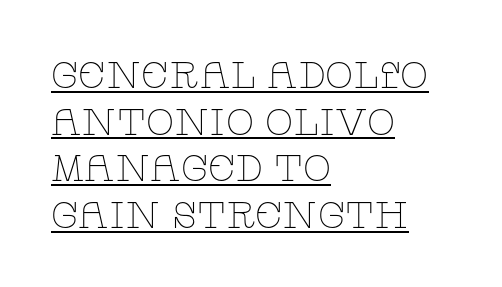
The type family on display is of the serif kind. Tracking value appears to be zero — textbook default spacing. Varying glyph widths throughout — classic text-font behaviour. The glyphs are accompanied by a horizontal stroke just below them. A normal amount of white space separates one row of letters from the next.
